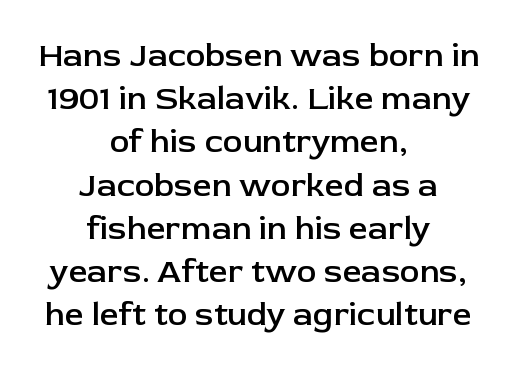
Q: Is the text bold? A: Semi-bold.
Q: Is the text italic (slanted)? A: No, it is upright.
Q: Is the typeface a serif or a sans-serif typeface? A: Sans-serif.
Q: Is the text underlined? A: No.
Q: How is the paragraph aligned? A: Centered.
Q: Is the spacing between letters normal or unusually wide? A: Normal.
Q: Is the spacing between lines tight, normal or loose? A: Normal.
Q: Width (condensed, normal, or wide)? A: Normal.
Q: Stroke contrast? A: Low.
Q: x-height? A: Medium.
Q: Monospaced? A: No.
